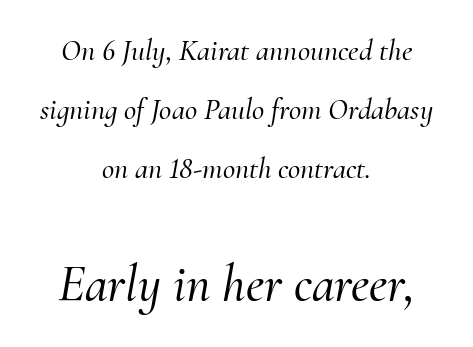
Q: Is the text italic (slanted)? A: Yes, it leans right by about 10 degrees.
Q: Is the typeface a serif or a sans-serif typeface? A: Serif.
Q: Is the text underlined? A: No.
Q: How is the paragraph aligned? A: Centered.
Q: Is the spacing between letters normal or unusually wide? A: Normal.
Q: Is the spacing between lines tight, normal or loose? A: Loose.
Q: Which block of text is set in a larger size, the first (top) or the second (bottom)? A: The second (bottom) one.
Q: Width (condensed, normal, or wide)? A: Normal.
Q: Stroke contrast? A: Medium.
Q: x-height? A: Small.
Q: Monospaced? A: No.
